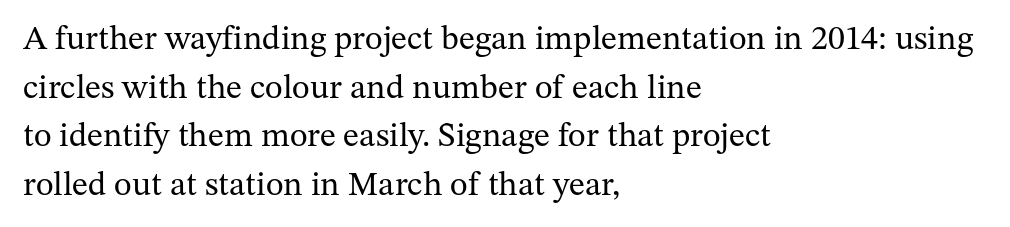
Q: Is the text bold? A: No.
Q: Is the text italic (slanted)? A: No, it is upright.
Q: Is the typeface a serif or a sans-serif typeface? A: Serif.
Q: Is the text underlined? A: No.
Q: How is the paragraph aligned? A: Left-aligned.
Q: Is the spacing between letters normal or unusually wide? A: Normal.
Q: Is the spacing between lines tight, normal or loose? A: Normal.
Q: Width (condensed, normal, or wide)? A: Normal.
Q: Stroke contrast? A: Medium.
Q: x-height? A: Medium.
Q: Monospaced? A: No.
